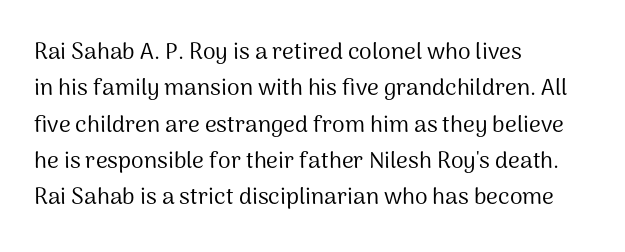
{"italic": "no", "bold": "no", "underline": "no", "align": "left", "line_spacing": "normal", "line_spacing_ratio": 1.58, "letter_spacing": "normal", "letter_spacing_em": 0.0, "glyph_px": 23}
